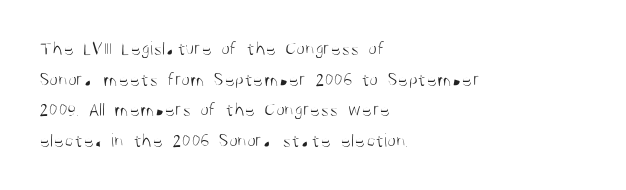
If you drew a line through each stem, it would be perfectly vertical. Students, observe: this is what conventionally led text looks like. Alignment: flush left. Decoration check: the copy has no underline.
